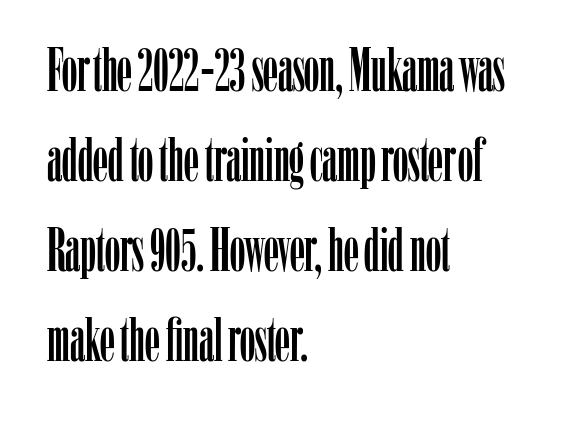
Summary of vertical rhythm: regular, with standard interline spacing. The axis of the letterforms is exactly vertical. The passage shown has conventional tracking throughout. Proportional: the letters do not fall into vertical columns.
